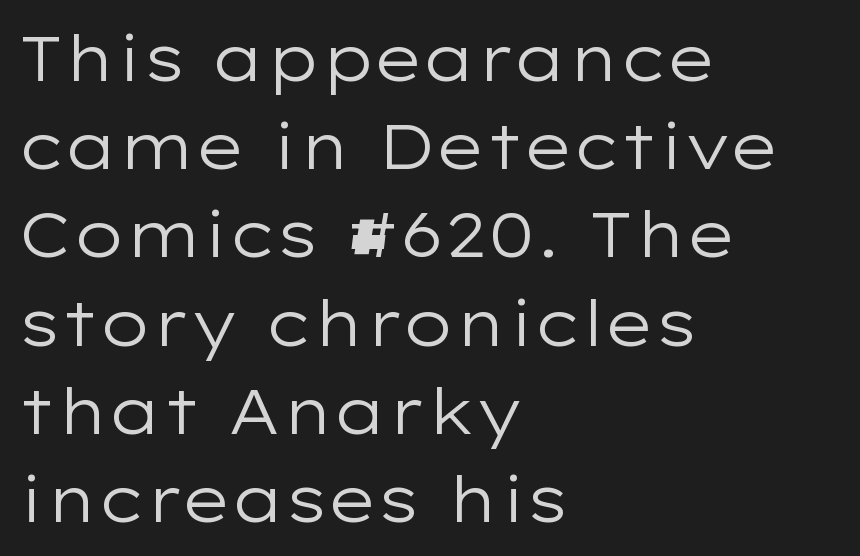
The image shows 63 px regular-weight, wide sans-serif type, upright; set left-aligned, normal line spacing (1.4x), normal letter spacing, not underlined; low stroke contrast and a medium x-height.
